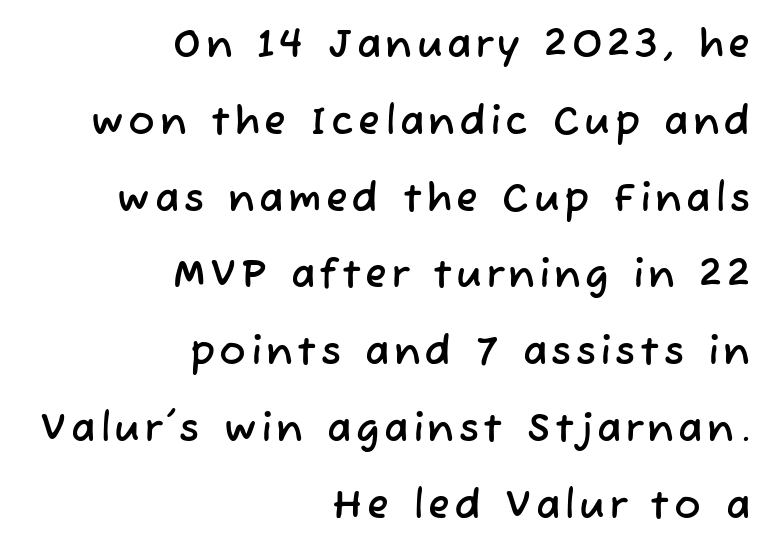
The image shows 40 px sans-serif type; set right-aligned, loose line spacing (1.92x), not underlined; low stroke contrast and a medium x-height.
